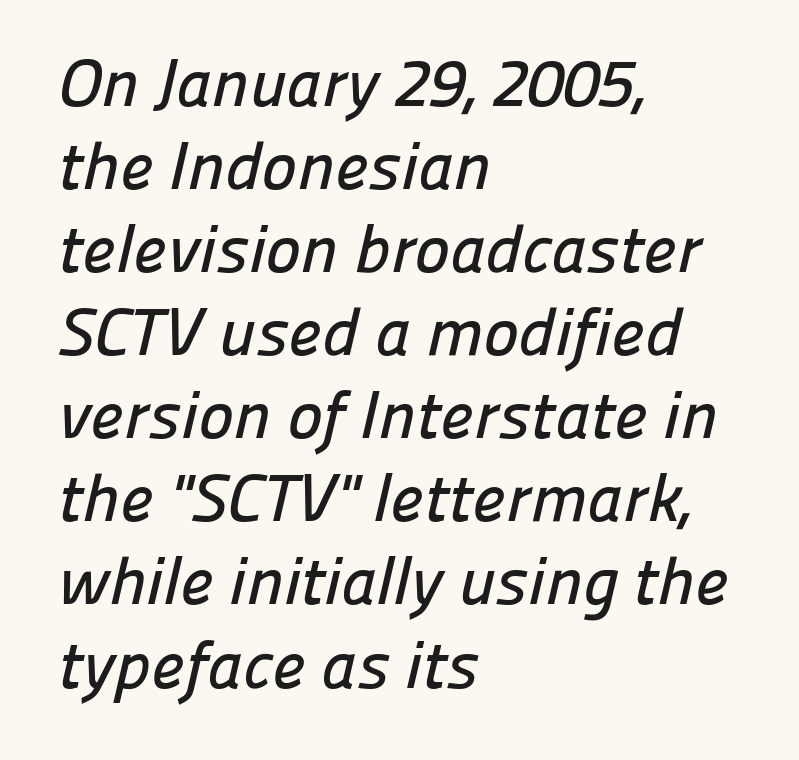
Q: Is the typeface a serif or a sans-serif typeface? A: Sans-serif.
Q: Is the text underlined? A: No.
Q: How is the paragraph aligned? A: Left-aligned.
Q: Is the spacing between letters normal or unusually wide? A: Normal.
Q: Width (condensed, normal, or wide)? A: Normal.
Q: Stroke contrast? A: Low.
Q: x-height? A: Medium.
Q: Monospaced? A: No.
